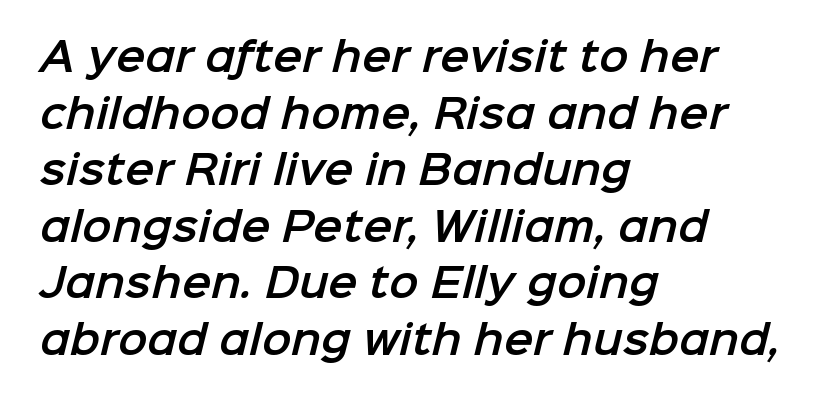
{"serif": "no", "width": "normal", "stroke_contrast": "low", "x_height": "medium", "monospaced": "no", "underline": "no", "align": "left", "line_spacing": "normal", "line_spacing_ratio": 1.45, "letter_spacing": "normal", "letter_spacing_em": 0.0, "glyph_px": 39}
